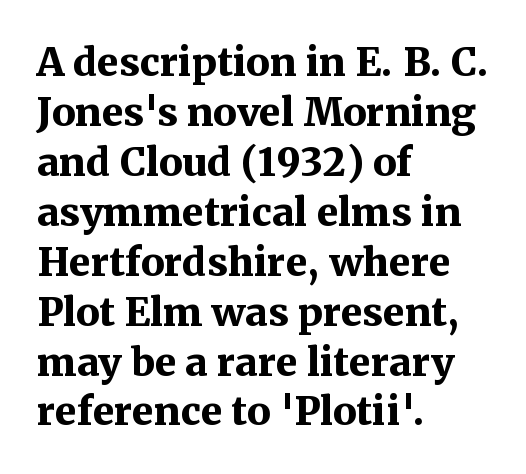
Q: Is the text bold? A: Yes.
Q: Is the text italic (slanted)? A: No, it is upright.
Q: Is the typeface a serif or a sans-serif typeface? A: Serif.
Q: Is the text underlined? A: No.
Q: How is the paragraph aligned? A: Left-aligned.
Q: Is the spacing between letters normal or unusually wide? A: Normal.
Q: Is the spacing between lines tight, normal or loose? A: Normal.
Q: Width (condensed, normal, or wide)? A: Normal.
Q: Stroke contrast? A: Medium.
Q: x-height? A: Medium.
Q: Monospaced? A: No.
